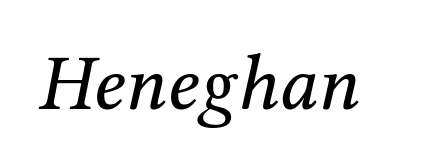
{"serif": "yes", "italic": "yes", "lean": "right", "slant_degrees": 12, "bold": "no", "weight": "regular", "width": "normal", "stroke_contrast": "medium", "x_height": "medium", "monospaced": "no", "underline": "no", "letter_spacing": "normal", "letter_spacing_em": 0.0, "glyph_px": 79}
